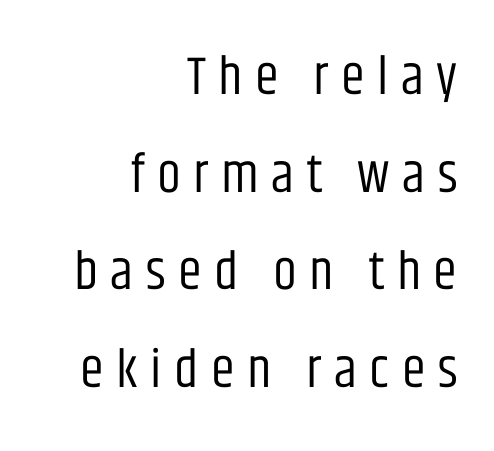
Ordinary non-slanted type is in use. A typesetter would label this face a sans. Spacing verdict: proportional, widths tailored to each character. The string is rendered with underlining switched off.
